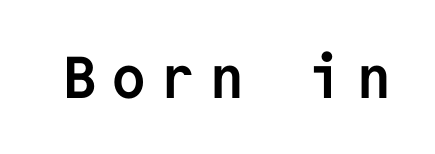
The image shows 59 px semibold sans-serif type, upright, monospaced; set unusually wide letter spacing (+0.23 em), not underlined; low stroke contrast and a medium x-height.
